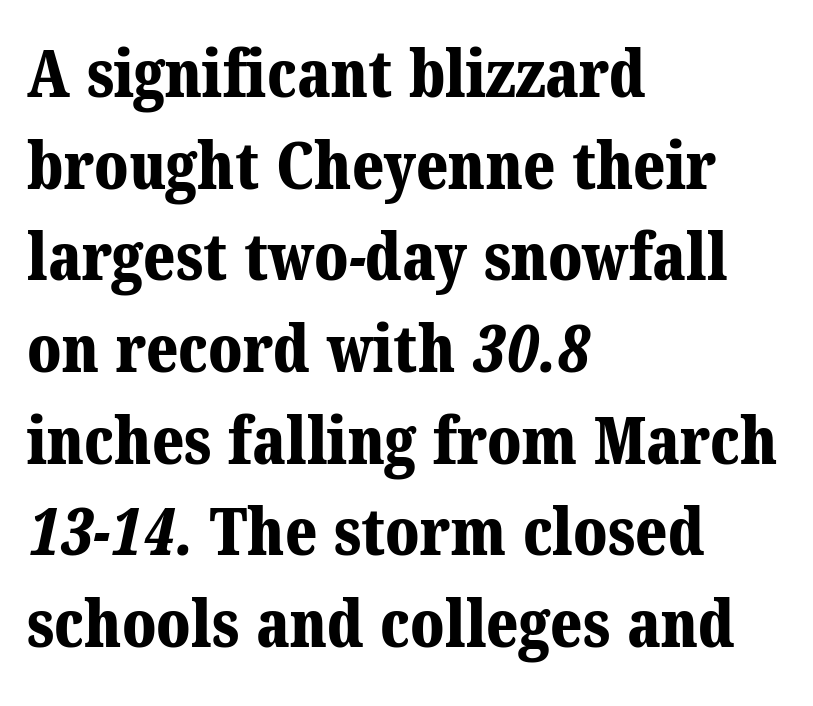
The image shows 65 px bold serif type; set left-aligned, normal line spacing (1.41x), normal letter spacing, not underlined; medium stroke contrast and a medium x-height.
